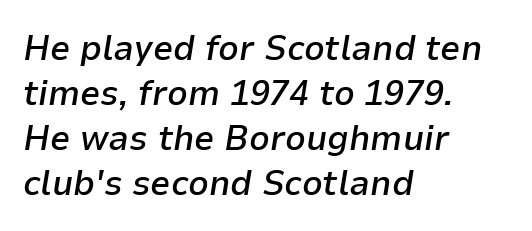
The image shows 36 px semibold type, italic (leaning right); set left-aligned, normal line spacing (1.25x), normal letter spacing, not underlined; low stroke contrast and a medium x-height.
